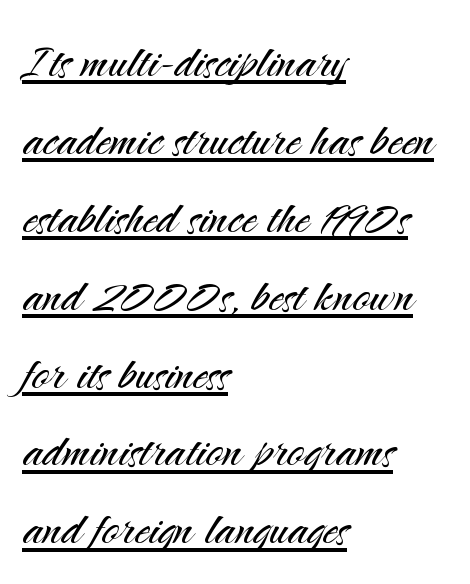
Q: Is the text bold? A: No.
Q: Is the text italic (slanted)? A: Yes.
Q: Is the typeface a serif or a sans-serif typeface? A: Sans-serif.
Q: Is the text underlined? A: Yes.
Q: How is the paragraph aligned? A: Left-aligned.
Q: Is the spacing between letters normal or unusually wide? A: Normal.
Q: Is the spacing between lines tight, normal or loose? A: Normal.
Q: Width (condensed, normal, or wide)? A: Normal.
Q: Stroke contrast? A: Medium.
Q: x-height? A: Small.
Q: Monospaced? A: No.
